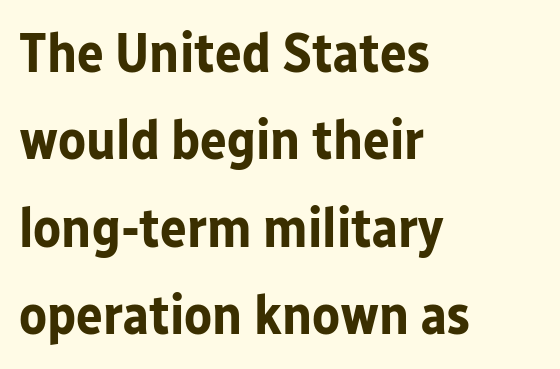
The image shows 56 px bold sans-serif type, upright; set left-aligned, normal line spacing (1.56x), normal letter spacing, not underlined; low stroke contrast and a medium x-height.
